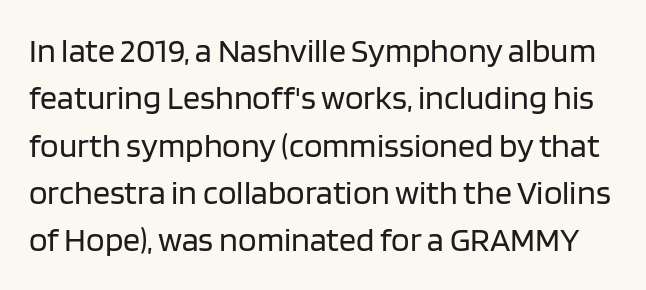
The strip under each line holds only bare page. Spacing verdict: proportional, widths tailored to each character. Vertical strokes here are truly vertical. Words appear dense and cohesive because spacing is normal. Stems here are at most as thick as an everyday book face. Does the type have serifs? No, each stem ends abruptly.
